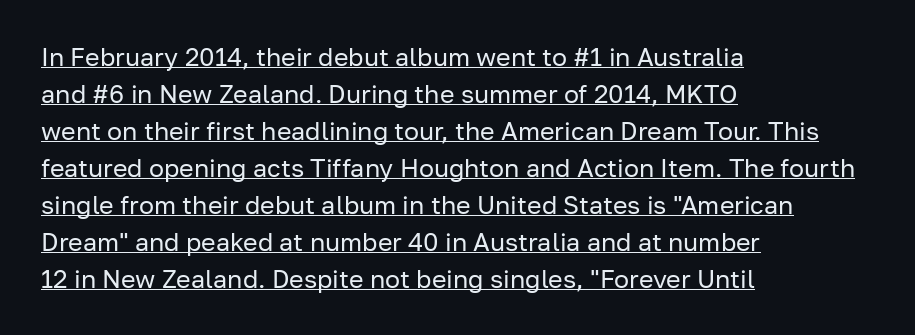
The image shows 25 px text type, upright; set left-aligned, normal line spacing (1.48x), normal letter spacing, underlined.
